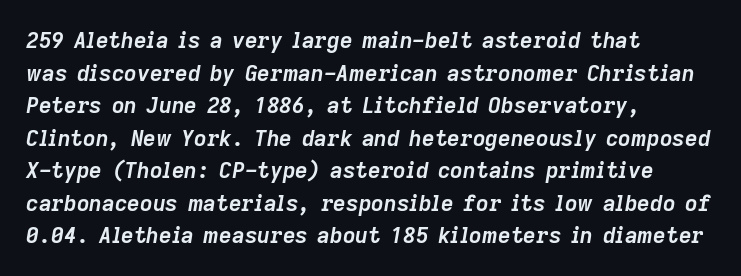
Anything drawn beneath the words? Only blank space. You could call the tracking neutral — neither tight nor loose. Whoever set this chose a conventional vertical rhythm. Designer's note — italics engaged.
